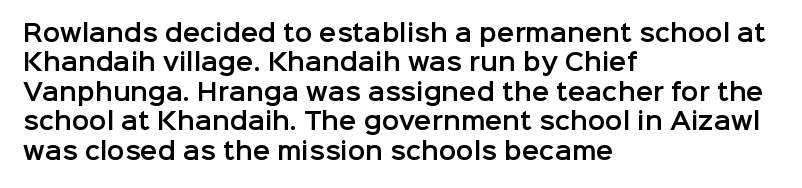
Q: Is the text italic (slanted)? A: No, it is upright.
Q: Is the text underlined? A: No.
Q: How is the paragraph aligned? A: Left-aligned.
Q: Is the spacing between letters normal or unusually wide? A: Normal.
Q: Is the spacing between lines tight, normal or loose? A: Normal.
